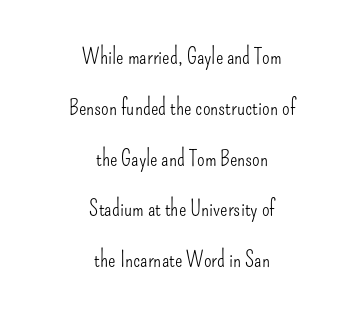
Tall strokes in this sample are plumb rather than angled. Which margin do the lines hug? Neither — every line sits in the middle. Descenders are the only things crossing below the line. No heavy texture on the line: the type isn't bold. One glance says open: line gaps are wider than usual.
